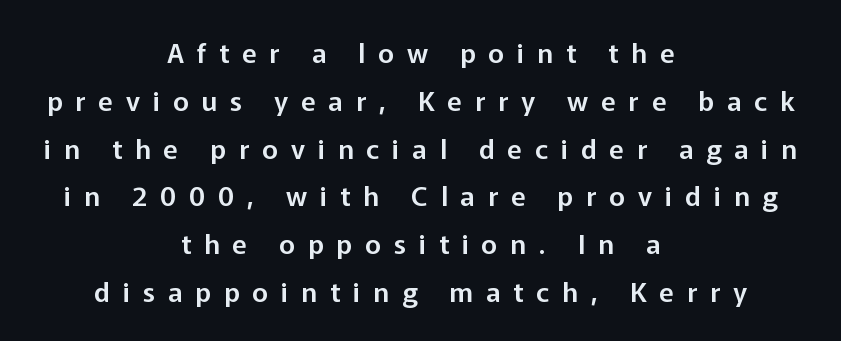
{"italic": "no", "underline": "no", "align": "center", "line_spacing_ratio": 1.77, "letter_spacing": "wide", "letter_spacing_em": 0.48, "glyph_px": 27}
